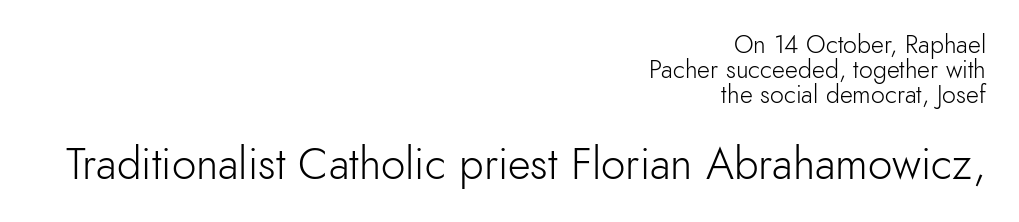
Weight: not bold — regular or lighter. The foot of each line stays bare and open. Compared with a flush-left layout, this one pins lines to the opposite, right side. Does the bottom block carry the larger type? Yes, it does.
